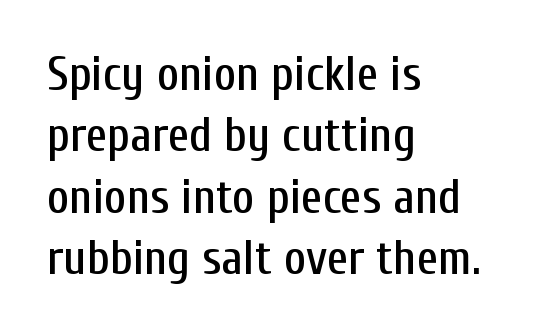
The letters carry no serifs — their stems end cleanly without finishing strokes. Caption: multi-line text, flush left, ragged right. Characters follow at the spacing the type designer built in. The vertical gap from one line to the next is medium. A roman cut, with each character standing at attention. You could not count columns in this text — the font is proportionally spaced.
